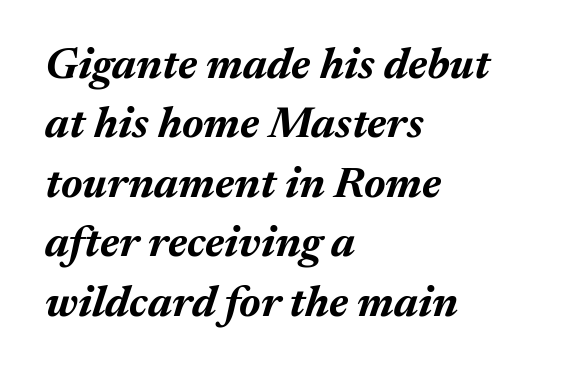
Clear beneath every line of the passage. Does the lettering tilt? It does — this is italic. The letterforms sit shoulder to shoulder at normal distance. Typeset ragged right — the left edge is the straight one.
